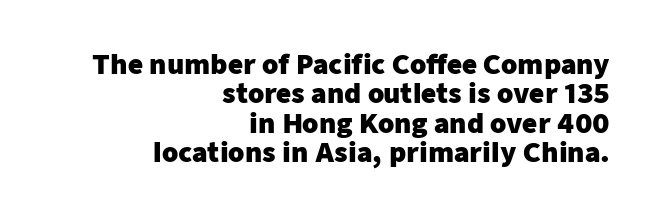
{"italic": "no", "bold": "yes", "underline": "no", "align": "right", "line_spacing": "tight", "line_spacing_ratio": 1.13, "letter_spacing": "normal", "letter_spacing_em": 0.0, "glyph_px": 26}
